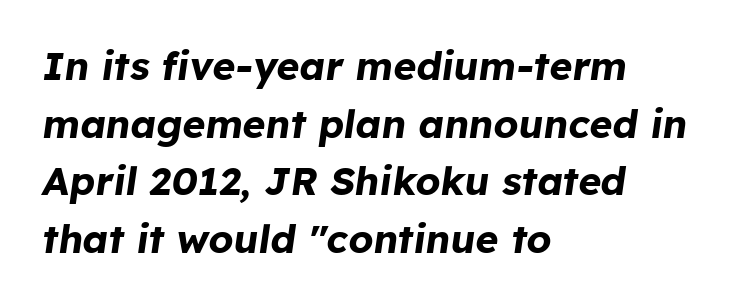
{"italic": "yes", "lean": "right", "slant_degrees": 8, "bold": "yes", "weight": "bold", "width": "normal", "stroke_contrast": "low", "x_height": "medium", "monospaced": "no", "underline": "no", "align": "left", "line_spacing": "normal", "line_spacing_ratio": 1.48, "letter_spacing": "normal", "letter_spacing_em": 0.0, "glyph_px": 39}
